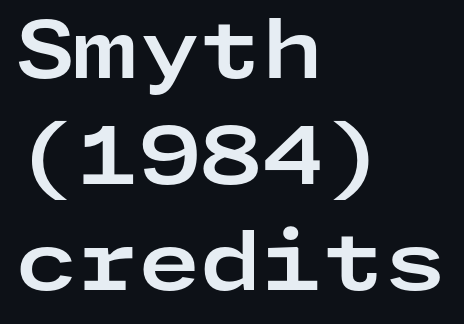
Q: Is the text bold? A: Yes.
Q: Is the text italic (slanted)? A: No, it is upright.
Q: Is the typeface a serif or a sans-serif typeface? A: Sans-serif.
Q: Is the text underlined? A: No.
Q: How is the paragraph aligned? A: Left-aligned.
Q: Is the spacing between letters normal or unusually wide? A: Normal.
Q: Is the spacing between lines tight, normal or loose? A: Normal.
Q: Width (condensed, normal, or wide)? A: Wide.
Q: Stroke contrast? A: Low.
Q: x-height? A: Medium.
